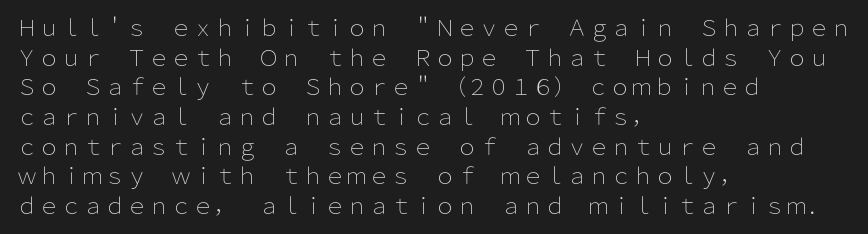
Q: Is the text bold? A: No.
Q: Is the text italic (slanted)? A: No, it is upright.
Q: Is the text underlined? A: No.
Q: How is the paragraph aligned? A: Left-aligned.
Q: Is the spacing between letters normal or unusually wide? A: Normal.
Q: Is the spacing between lines tight, normal or loose? A: Normal.
